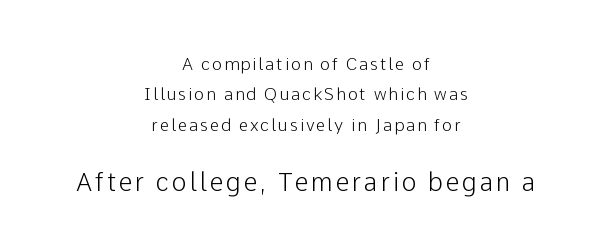
Q: Is the text italic (slanted)? A: No, it is upright.
Q: Is the text underlined? A: No.
Q: How is the paragraph aligned? A: Centered.
Q: Which block of text is set in a larger size, the first (top) or the second (bottom)? A: The second (bottom) one.
